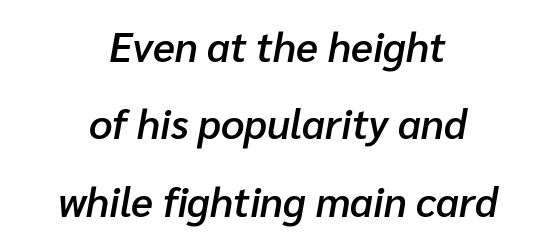
Semibold letterforms, between regular and bold. Each letter keeps its own natural width here, so spacing adapts to shape. Letter spacing: default. The whole block is typeset with a tilt. A clean baseline with only descenders dipping below it. Visually the block forms a symmetrical silhouette, jagged on both flanks.
